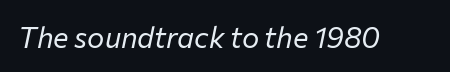
Beneath every word, the page is bare. The typesetting does not lean heavy: it is not bold. Style check: oblique. This sample uses plain, unmodified letter spacing. Think of a printed novel: that variable character pitch is what you see here.
